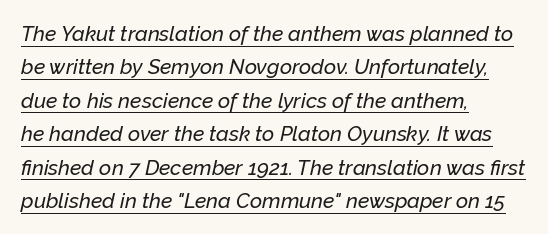
The face used here has a pronounced slope to its letters. The lines sit at an ordinary, default distance from one another. The sample's only ornament is a line tracing under the words. Layout note: lines flush left.
